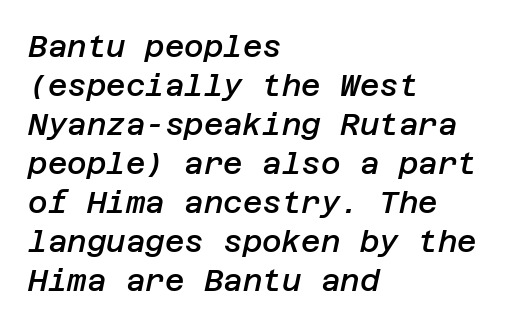
The image shows 30 px semibold type, italic (leaning right); set left-aligned, normal line spacing (1.3x), normal letter spacing, not underlined; low stroke contrast and a large x-height.
